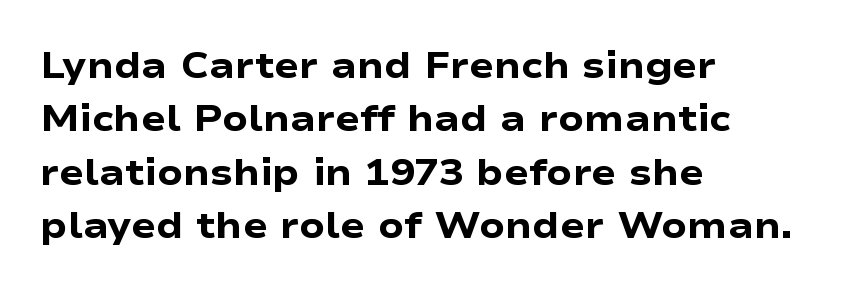
No italicization has been applied; the sample stays upright. Compared with a centered layout, this one pins lines to the left instead. You could not count columns in this text — the font is proportionally spaced. The designer left line spacing at the default. This is sans-serif lettering, the kind often seen on screens and signage.
